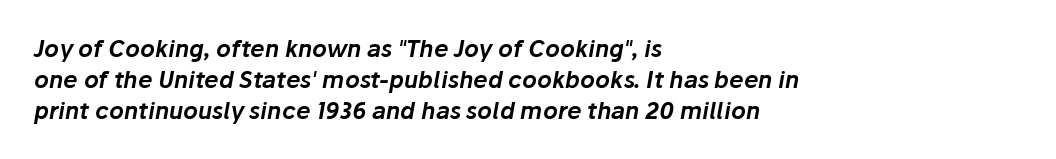
Q: Is the text italic (slanted)? A: Yes, it leans right by about 10 degrees.
Q: Is the text underlined? A: No.
Q: How is the paragraph aligned? A: Left-aligned.
Q: Is the spacing between letters normal or unusually wide? A: Normal.
Q: Is the spacing between lines tight, normal or loose? A: Normal.
